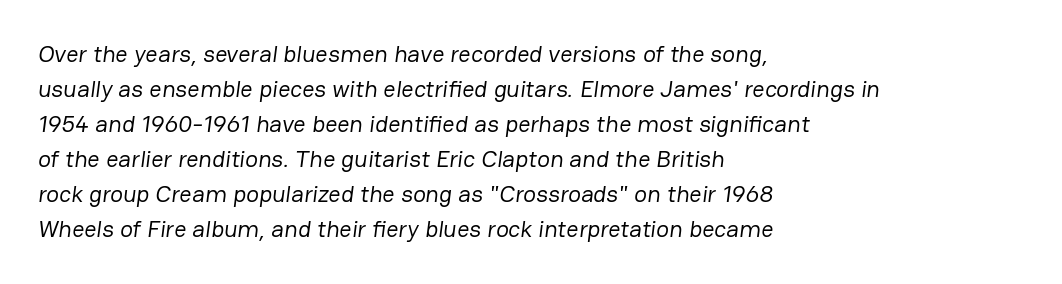
Q: Is the text bold? A: No.
Q: Is the text underlined? A: No.
Q: How is the paragraph aligned? A: Left-aligned.
Q: Is the spacing between letters normal or unusually wide? A: Normal.
Q: Is the spacing between lines tight, normal or loose? A: Normal.
